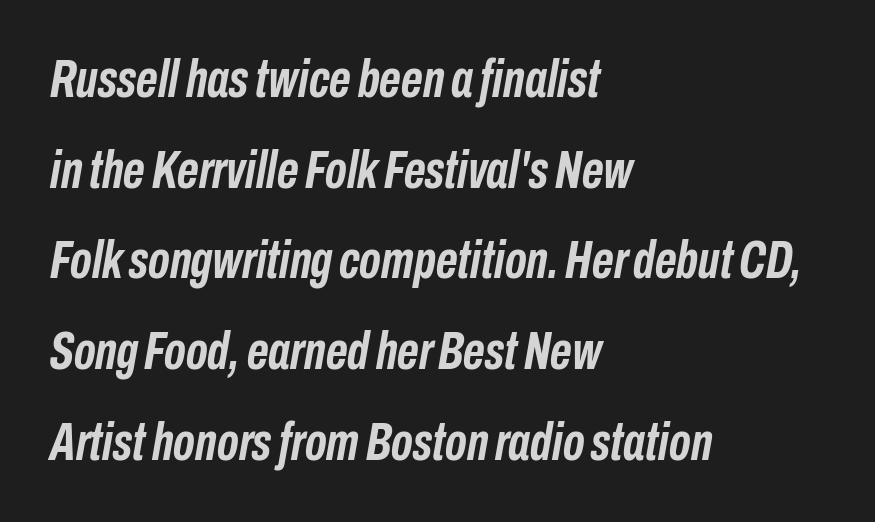
The image shows 53 px semibold, condensed type, italic (leaning right); set left-aligned, line spacing 1.71x, normal letter spacing, not underlined; low stroke contrast and a medium x-height.
